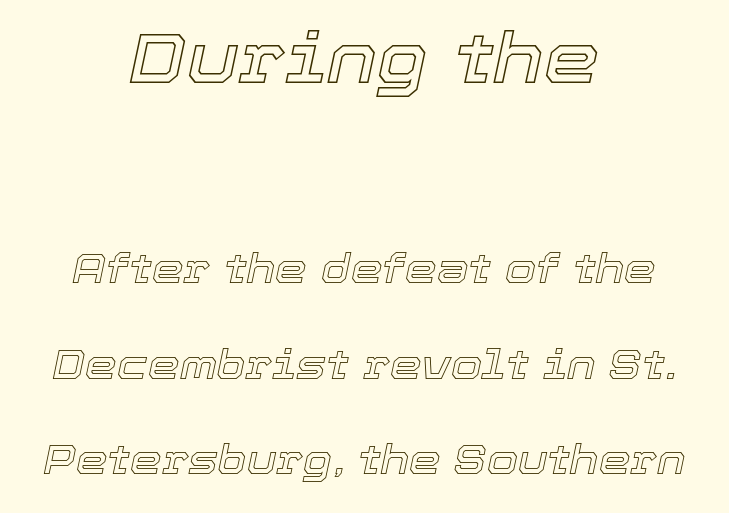
Large over small — that's the arrangement of the two blocks here. The lines are spread far apart with generous leading. Descender tails drop into unmarked territory. The compositor balanced each line on the midline. A typesetter would call this proportional, since set widths differ per character. The type is set solid horizontally, with unmodified tracking.
